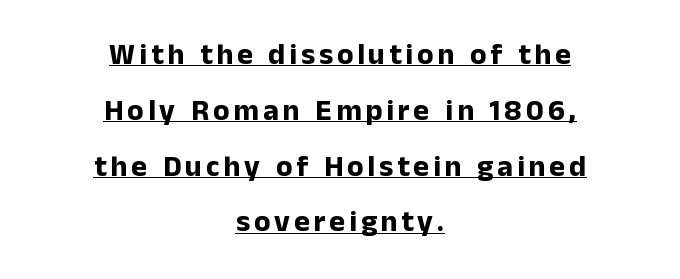
The image shows 30 px bold sans-serif type, upright; set centered, line spacing 1.86x, underlined; low stroke contrast and a medium x-height.
